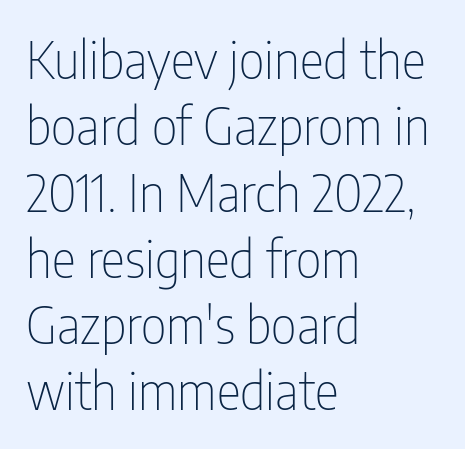
The image shows 51 px thin, condensed sans-serif type, upright; set left-aligned, normal line spacing (1.3x), normal letter spacing, not underlined; low stroke contrast and a medium x-height.
